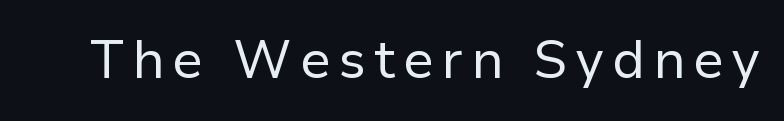
Here the designer chose a conventional face with non-uniform glyph widths. Nope, not italic — everything's standing straight. Bare-footed words on every line. Does the type have serifs? No, each stem ends abruptly. Weight: in the light-to-regular range.
